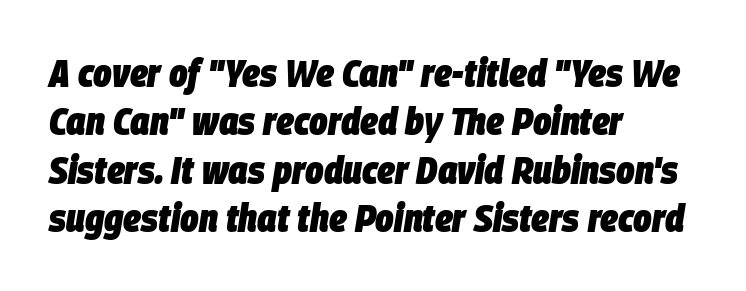
The image shows 39 px heavy, condensed type, italic (leaning right); set left-aligned, line spacing 1.24x, normal letter spacing, not underlined; low stroke contrast and a large x-height.
